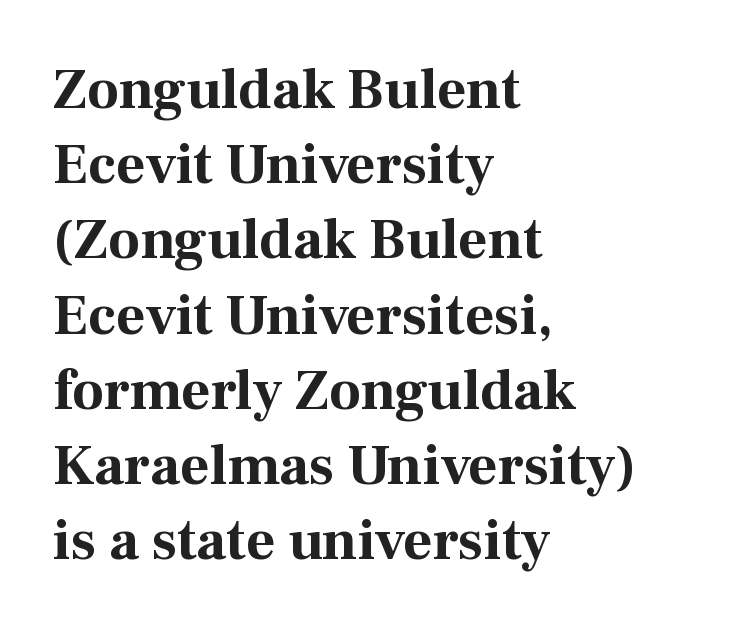
Look at the tracking — it's just the regular setting, nothing added. Varying glyph widths throughout — classic text-font behaviour. In terms of posture, this sample is upright. Compared with a centered layout, this one pins lines to the left instead.
